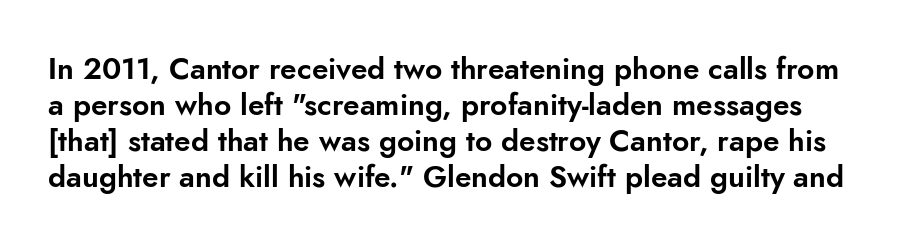
The image shows 30 px sans-serif type, upright; set line spacing 1.2x, normal letter spacing, not underlined; low stroke contrast and a small x-height.
